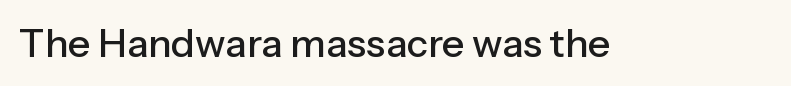
Q: Is the text italic (slanted)? A: No, it is upright.
Q: Is the typeface a serif or a sans-serif typeface? A: Sans-serif.
Q: Is the text underlined? A: No.
Q: Is the spacing between letters normal or unusually wide? A: Normal.
Q: Width (condensed, normal, or wide)? A: Normal.
Q: Stroke contrast? A: Low.
Q: x-height? A: Medium.
Q: Monospaced? A: No.
